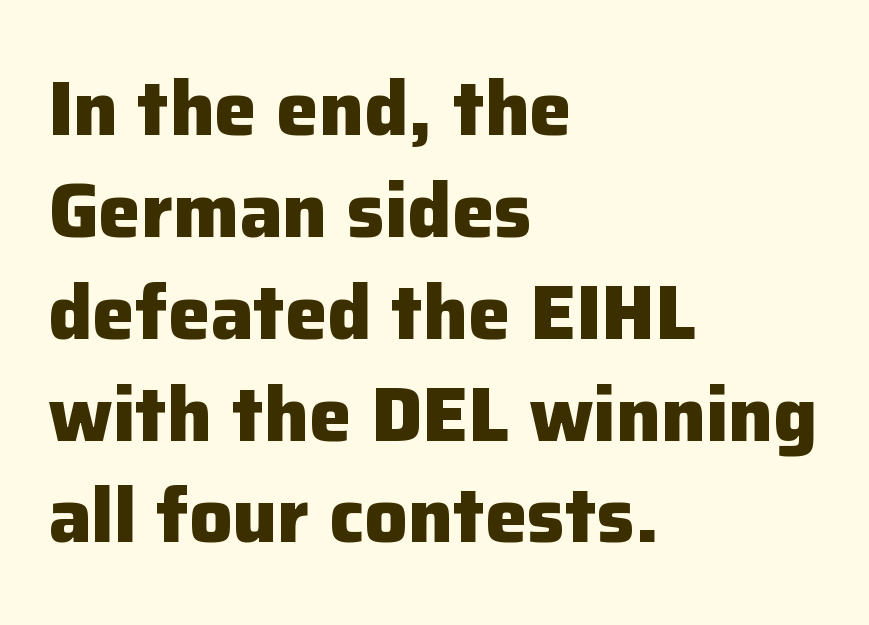
Normally led — the rows are evenly, conventionally spaced. Varying glyph widths throughout — classic text-font behaviour. Heavy-handed strokes throughout: this text is bold. These lines stack with their left ends in a neat column. Underlining? Definitely not there.
